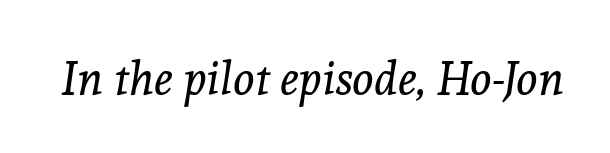
Heaviness? Minimal to ordinary, like unemphasized prose. How are the letters spaced? Ordinarily, with no added tracking. Regarding serifs, this sample has them. Underline: absent. An italicized treatment has been applied to the whole sample.
